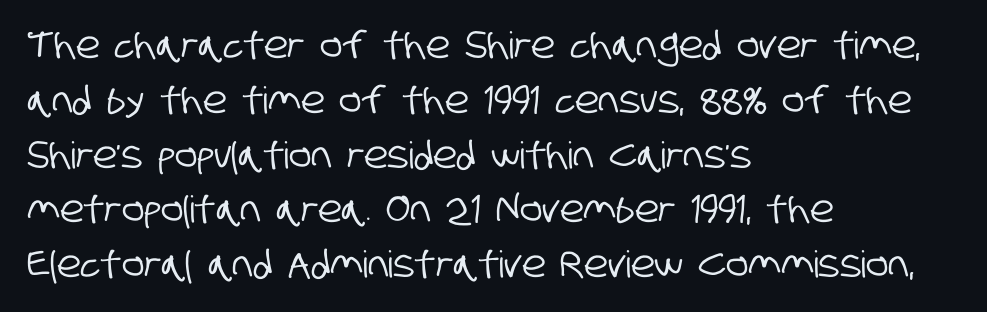
Q: Is the typeface a serif or a sans-serif typeface? A: Sans-serif.
Q: Is the text underlined? A: No.
Q: How is the paragraph aligned? A: Left-aligned.
Q: Is the spacing between letters normal or unusually wide? A: Normal.
Q: Is the spacing between lines tight, normal or loose? A: Normal.
Q: Width (condensed, normal, or wide)? A: Condensed.
Q: Stroke contrast? A: Low.
Q: x-height? A: Large.
Q: Monospaced? A: No.
